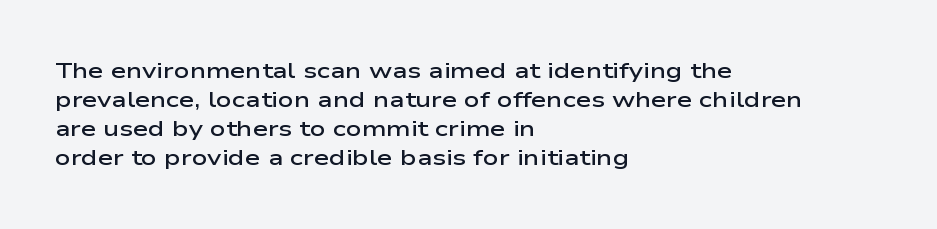
{"italic": "no", "bold": "semi", "underline": "no", "align": "left", "line_spacing": "normal", "line_spacing_ratio": 1.32, "letter_spacing": "normal", "letter_spacing_em": 0.0, "glyph_px": 22}
